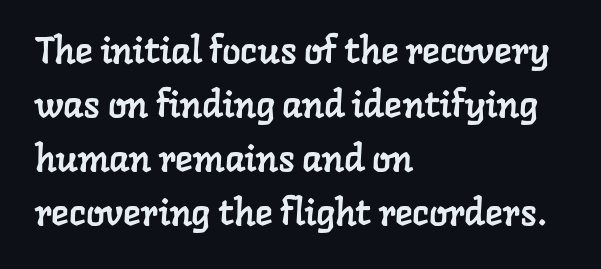
{"serif": "yes", "width": "normal", "stroke_contrast": "low", "x_height": "medium", "monospaced": "no", "underline": "no", "align": "left", "line_spacing": "normal", "line_spacing_ratio": 1.46, "letter_spacing": "normal", "letter_spacing_em": 0.0, "glyph_px": 37}
